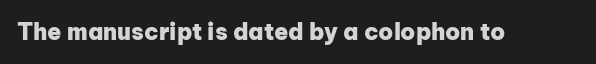
{"italic": "no", "bold": "yes", "underline": "no", "letter_spacing": "normal", "letter_spacing_em": 0.0, "glyph_px": 23}
